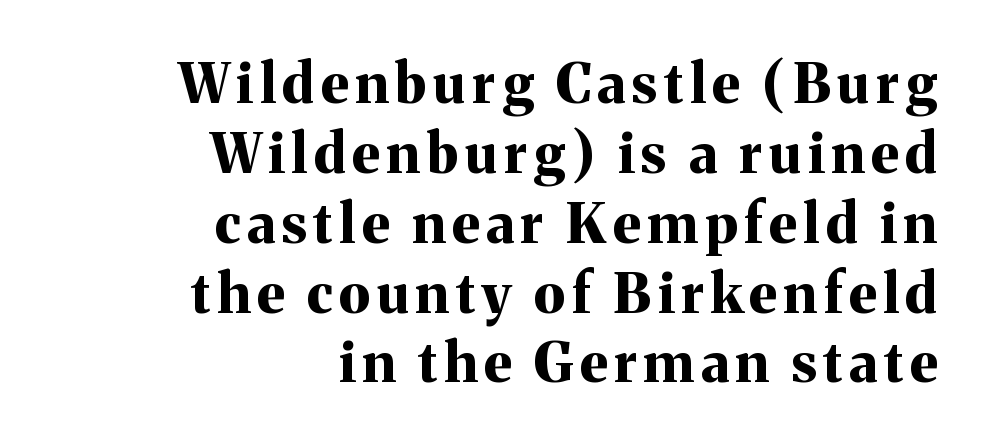
Q: Is the text bold? A: Yes.
Q: Is the text italic (slanted)? A: No, it is upright.
Q: Is the typeface a serif or a sans-serif typeface? A: Serif.
Q: Is the text underlined? A: No.
Q: How is the paragraph aligned? A: Right-aligned.
Q: Is the spacing between lines tight, normal or loose? A: Normal.
Q: Width (condensed, normal, or wide)? A: Normal.
Q: Stroke contrast? A: Medium.
Q: x-height? A: Medium.
Q: Monospaced? A: No.
